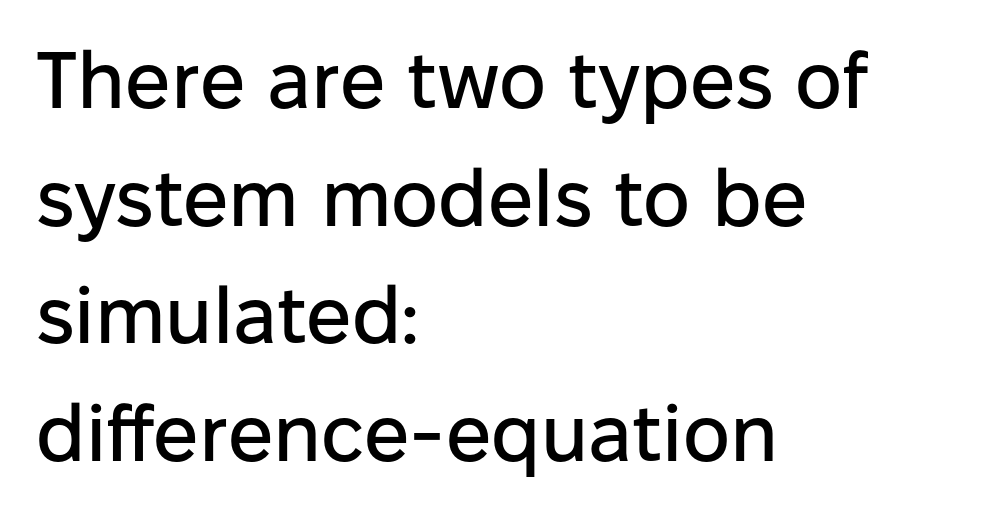
The image shows 80 px sans-serif type, upright; set left-aligned, normal line spacing (1.47x), normal letter spacing, not underlined; low stroke contrast and a medium x-height.
